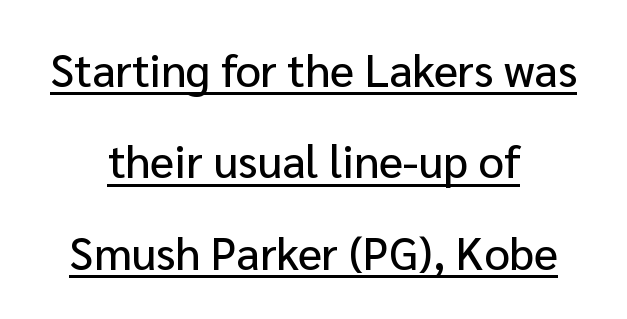
{"serif": "no", "italic": "no", "width": "normal", "stroke_contrast": "low", "x_height": "medium", "monospaced": "no", "underline": "yes", "align": "center", "line_spacing": "loose", "line_spacing_ratio": 2.03, "letter_spacing": "normal", "letter_spacing_em": 0.0, "glyph_px": 45}
